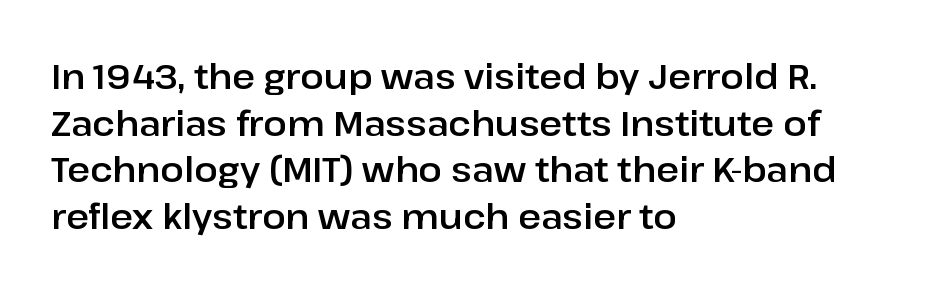
{"serif": "no", "italic": "no", "width": "normal", "stroke_contrast": "low", "x_height": "medium", "monospaced": "no", "underline": "no", "align": "left", "line_spacing": "normal", "line_spacing_ratio": 1.33, "letter_spacing": "normal", "letter_spacing_em": 0.0, "glyph_px": 35}
